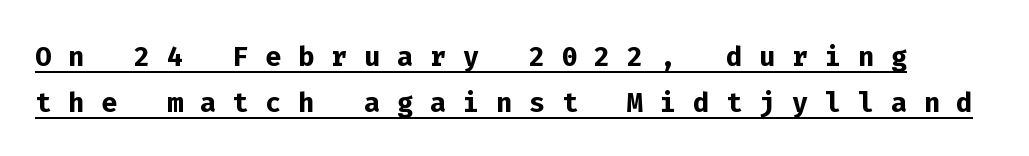
The image shows 38 px semibold sans-serif type, upright, monospaced; set line spacing 1.22x, unusually wide letter spacing (+0.44 em), underlined; low stroke contrast and a medium x-height.
